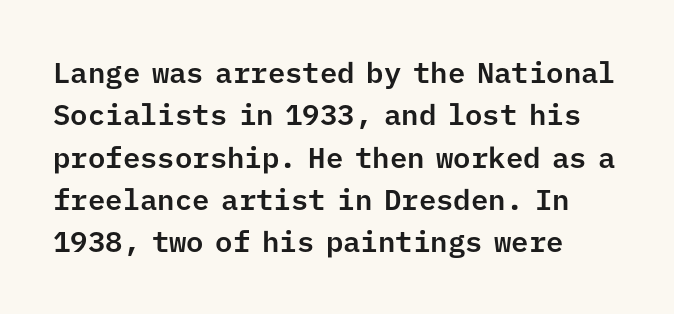
The image shows 29 px sans-serif type, upright, monospaced; set left-aligned, normal line spacing (1.46x), normal letter spacing, not underlined; low stroke contrast and a medium x-height.
